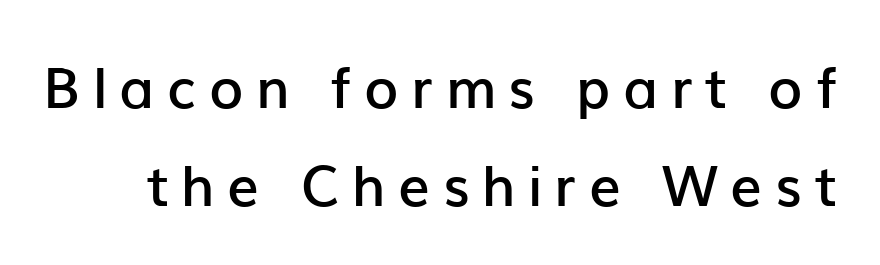
The image shows 56 px semibold sans-serif type, upright; set line spacing 1.75x, unusually wide letter spacing (+0.22 em), not underlined; low stroke contrast and a medium x-height.
